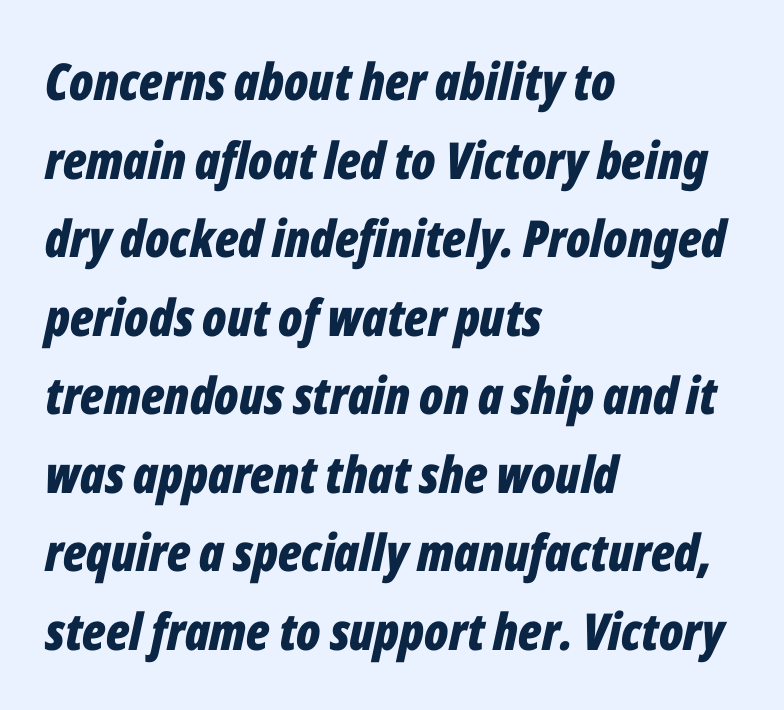
The image shows 51 px bold, condensed type, italic (leaning right); set left-aligned, normal line spacing (1.54x), normal letter spacing, not underlined; low stroke contrast and a medium x-height.
